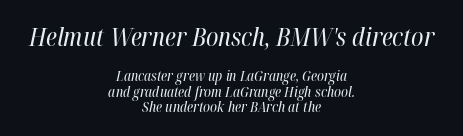
{"italic": "yes", "lean": "right", "slant_degrees": 12, "bold": "no", "underline": "no", "align": "center", "line_spacing": "tight", "line_spacing_ratio": 1.09, "letter_spacing": "normal", "letter_spacing_em": 0.0, "larger_block": "first", "size_ratio": 1.79, "glyph_px": 25}
